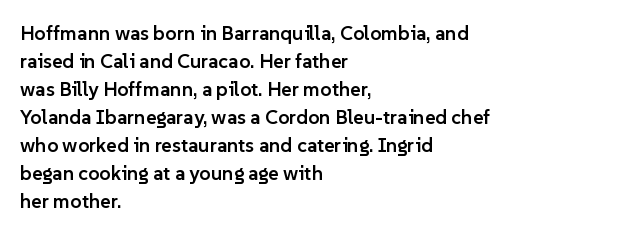
Designer's note — italics off, roman on. How are the letters spaced? Ordinarily, with no added tracking. Heft: intermediate — a semibold. Horizontal bands of white between lines are of average thickness. The typesetter chose a ragged-right arrangement here. Beneath every word, the page is bare.
